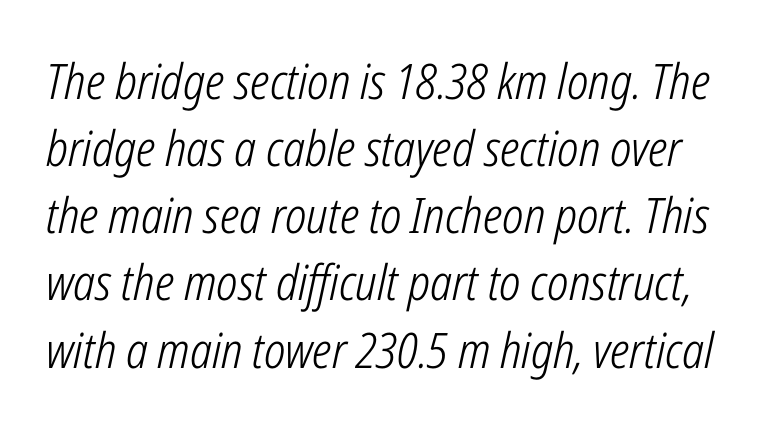
Each letter keeps its own natural width here, so spacing adapts to shape. Whoever set this chose a conventional vertical rhythm. These glyphs show unthickened strokes, regular width or finer. Italic? Definitely — the glyphs are oblique. Look at the tracking — it's just the regular setting, nothing added. Each row of text sits above clean, open space.
